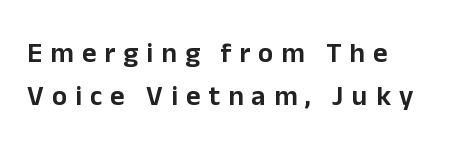
Stroke terminals: plain, sans-serif. These lines were composed using upright roman letters. Leftover space on each line is placed entirely after the last word. Students, note that the glyphs here are deliberately spaced far apart. Line spacing here is normal. The strip under each line holds only bare page.
